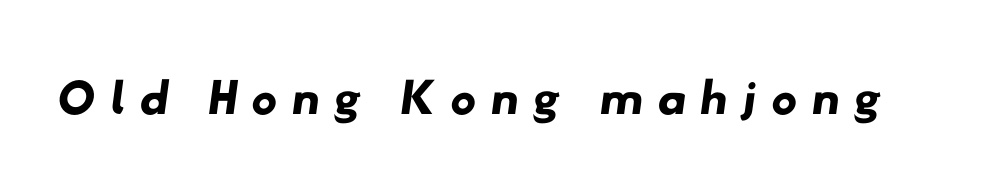
Is this a sans? Yes — the strokes have no serifs. The face used here is proportionally spaced, like ordinary book or web type. The glyphs are unaccompanied by any horizontal stroke below them.
